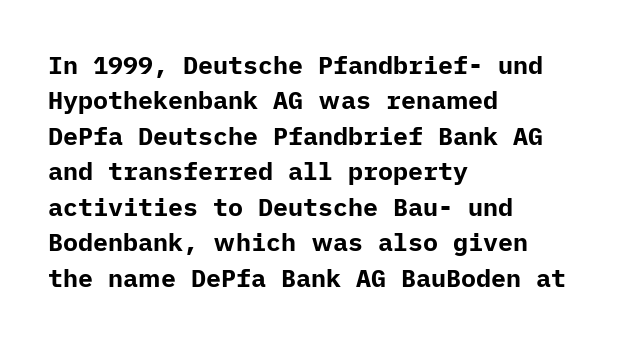
The strokes are fattened all the way to bold. Does the copy run flush right? No — it runs flush left. The face used here is rendered with its standard letterfit. Does the leading feel generous? No, just average. The typography opts for an upright posture over an oblique one.
